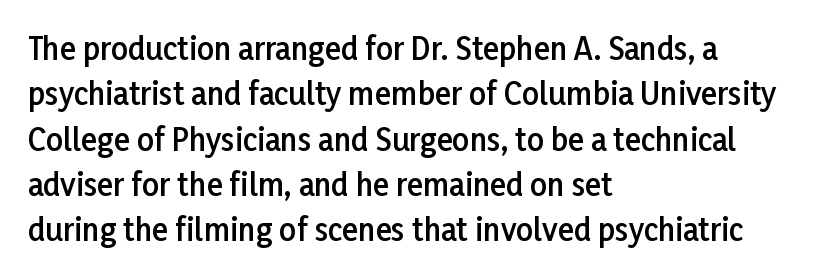
The image shows 30 px semibold sans-serif type, upright; set left-aligned, normal line spacing (1.51x), normal letter spacing, not underlined; low stroke contrast and a medium x-height.
